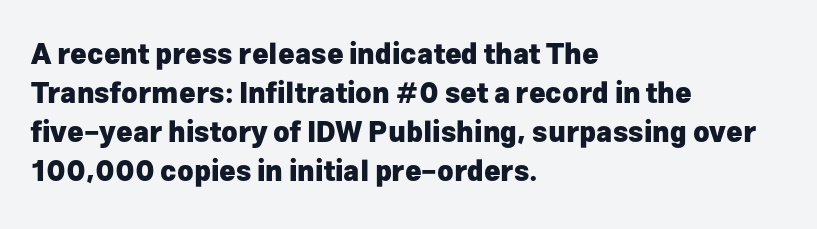
Q: Is the text bold? A: Yes.
Q: Is the text italic (slanted)? A: No, it is upright.
Q: Is the typeface a serif or a sans-serif typeface? A: Sans-serif.
Q: Is the text underlined? A: No.
Q: How is the paragraph aligned? A: Left-aligned.
Q: Is the spacing between letters normal or unusually wide? A: Normal.
Q: Is the spacing between lines tight, normal or loose? A: Normal.
Q: Width (condensed, normal, or wide)? A: Normal.
Q: Stroke contrast? A: Low.
Q: x-height? A: Medium.
Q: Monospaced? A: No.
